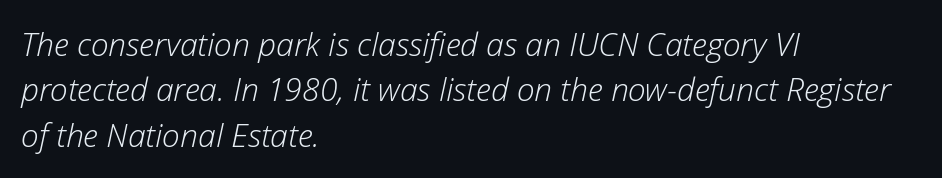
The image shows 32 px light type, italic (leaning right); set left-aligned, normal line spacing (1.42x), normal letter spacing, not underlined; low stroke contrast and a medium x-height.
